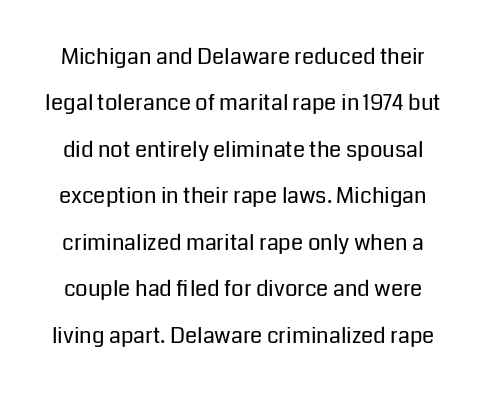
The image shows 22 px text type, upright; set loose line spacing (2.11x), normal letter spacing, not underlined.
